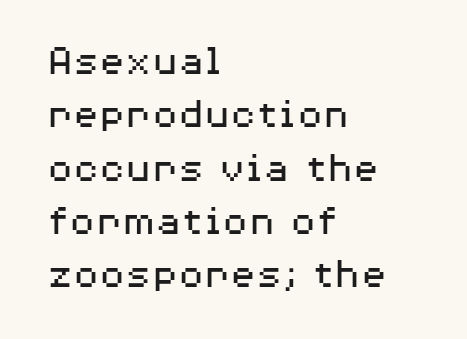
{"serif": "no", "italic": "no", "bold": "no", "weight": "regular", "width": "wide", "stroke_contrast": "medium", "x_height": "medium", "monospaced": "no", "underline": "no", "align": "left", "line_spacing_ratio": 1.24, "letter_spacing": "normal", "letter_spacing_em": 0.0, "glyph_px": 43}
